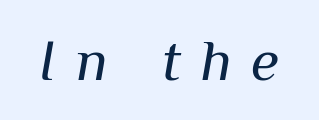
The image shows 58 px regular-weight type, italic (leaning right); set unusually wide letter spacing (+0.34 em), not underlined; medium stroke contrast and a medium x-height.
